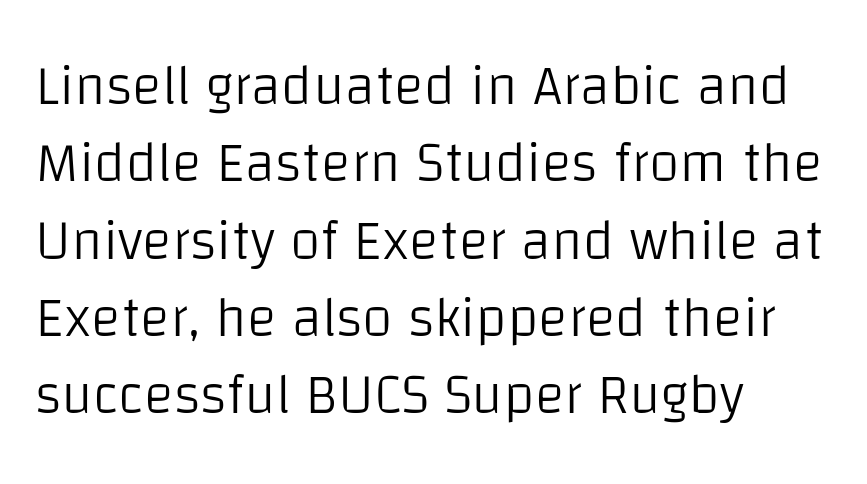
Q: Is the text bold? A: No.
Q: Is the text italic (slanted)? A: No, it is upright.
Q: Is the typeface a serif or a sans-serif typeface? A: Sans-serif.
Q: Is the text underlined? A: No.
Q: How is the paragraph aligned? A: Left-aligned.
Q: Is the spacing between letters normal or unusually wide? A: Normal.
Q: Is the spacing between lines tight, normal or loose? A: Normal.
Q: Width (condensed, normal, or wide)? A: Normal.
Q: Stroke contrast? A: Low.
Q: x-height? A: Large.
Q: Monospaced? A: No.
